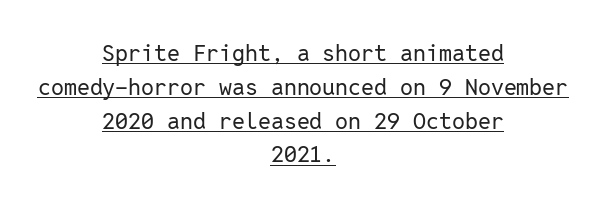
The image shows 23 px text type, upright; set centered, normal line spacing (1.47x), normal letter spacing, underlined.
